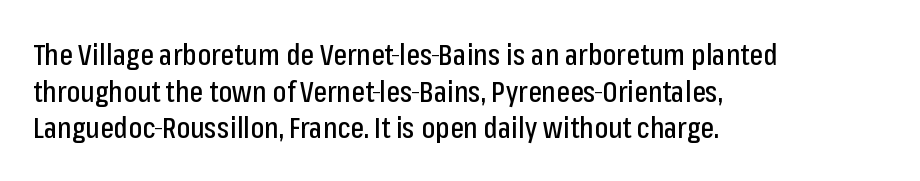
Q: Is the text italic (slanted)? A: No, it is upright.
Q: Is the typeface a serif or a sans-serif typeface? A: Sans-serif.
Q: Is the text underlined? A: No.
Q: How is the paragraph aligned? A: Left-aligned.
Q: Is the spacing between letters normal or unusually wide? A: Normal.
Q: Is the spacing between lines tight, normal or loose? A: Normal.
Q: Width (condensed, normal, or wide)? A: Condensed.
Q: Stroke contrast? A: Low.
Q: x-height? A: Medium.
Q: Monospaced? A: No.
